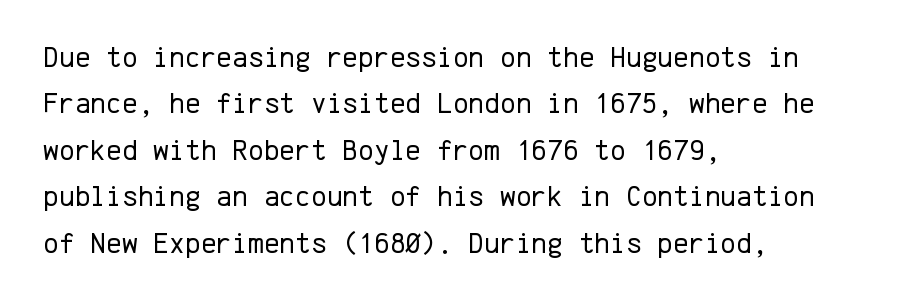
The image shows 30 px regular-weight sans-serif type, upright, monospaced; set left-aligned, normal line spacing (1.55x), normal letter spacing, not underlined; low stroke contrast and a medium x-height.
